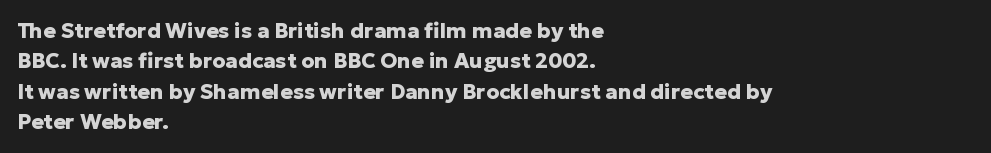
The image shows 21 px bold type, upright; set left-aligned, normal line spacing (1.45x), normal letter spacing, not underlined.
